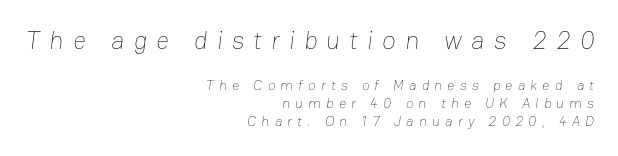
{"bold": "no", "underline": "no", "align": "right", "line_spacing": "normal", "line_spacing_ratio": 1.29, "letter_spacing": "wide", "letter_spacing_em": 0.37, "larger_block": "first", "size_ratio": 1.79, "glyph_px": 25}
